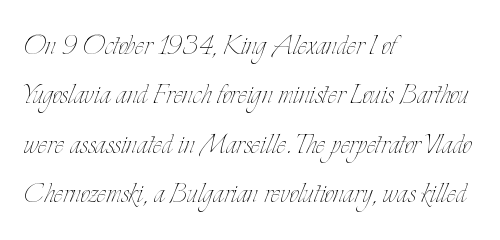
The image shows 35 px thin, condensed type; set left-aligned, normal line spacing (1.41x), normal letter spacing, not underlined; low stroke contrast and a small x-height.
